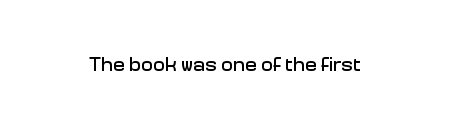
{"italic": "no", "underline": "no", "letter_spacing": "normal", "letter_spacing_em": 0.0, "glyph_px": 20}
